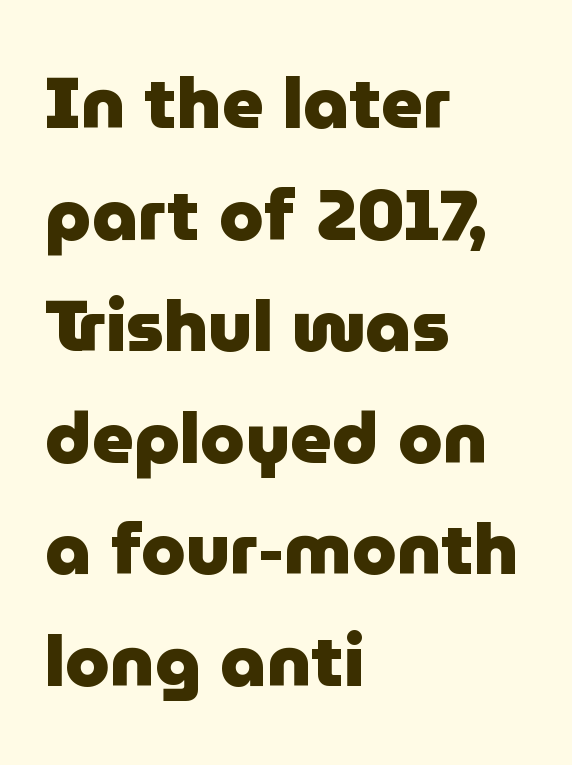
The zone under the glyphs is completely vacant. What kind of face is this? One without serifs — a sans. Typeset ragged right — the left edge is the straight one. No italicization has been applied; the sample stays upright. The characters look thick and weighty, a clear bold.
